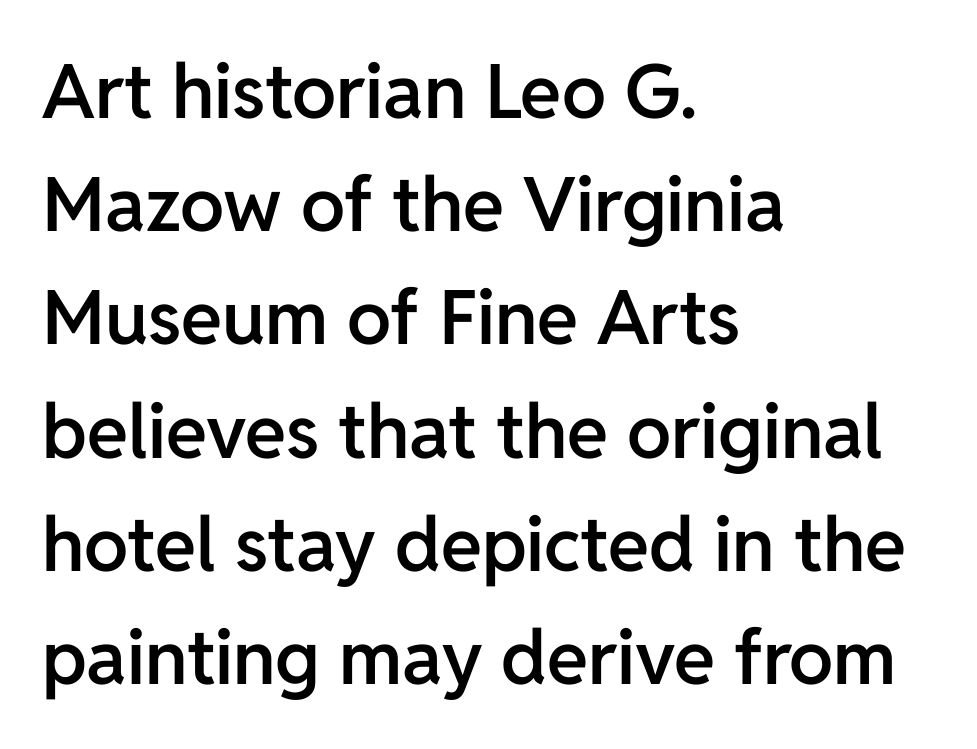
{"serif": "no", "italic": "no", "bold": "semi", "weight": "semibold", "width": "normal", "stroke_contrast": "low", "x_height": "medium", "monospaced": "no", "underline": "no", "align": "left", "line_spacing": "normal", "line_spacing_ratio": 1.51, "letter_spacing": "normal", "letter_spacing_em": 0.0, "glyph_px": 75}
